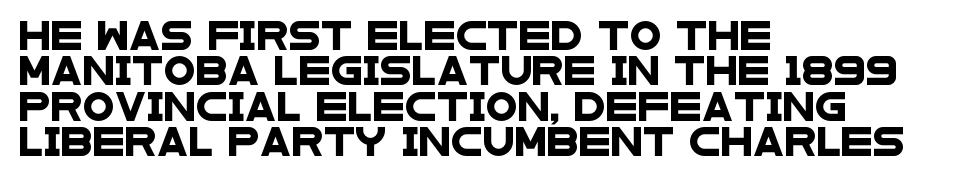
{"serif": "no", "width": "wide", "stroke_contrast": "low", "x_height": "large", "monospaced": "no", "underline": "no", "align": "left", "line_spacing_ratio": 1.22, "letter_spacing": "normal", "letter_spacing_em": 0.0, "glyph_px": 29}
